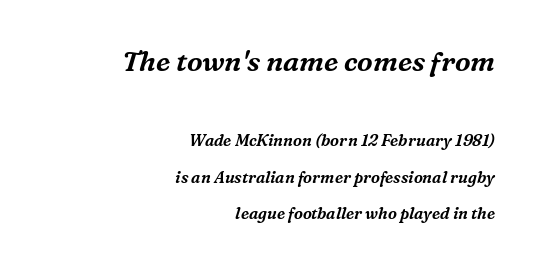
Q: Is the text italic (slanted)? A: Yes, it leans right by about 16 degrees.
Q: Is the typeface a serif or a sans-serif typeface? A: Serif.
Q: Is the text underlined? A: No.
Q: How is the paragraph aligned? A: Right-aligned.
Q: Is the spacing between letters normal or unusually wide? A: Normal.
Q: Is the spacing between lines tight, normal or loose? A: Loose.
Q: Which block of text is set in a larger size, the first (top) or the second (bottom)? A: The first (top) one.
Q: Width (condensed, normal, or wide)? A: Normal.
Q: Stroke contrast? A: Medium.
Q: x-height? A: Medium.
Q: Monospaced? A: No.
